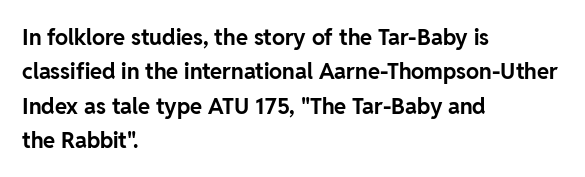
Q: Is the text bold? A: Yes.
Q: Is the text italic (slanted)? A: No, it is upright.
Q: Is the text underlined? A: No.
Q: How is the paragraph aligned? A: Left-aligned.
Q: Is the spacing between letters normal or unusually wide? A: Normal.
Q: Is the spacing between lines tight, normal or loose? A: Normal.
